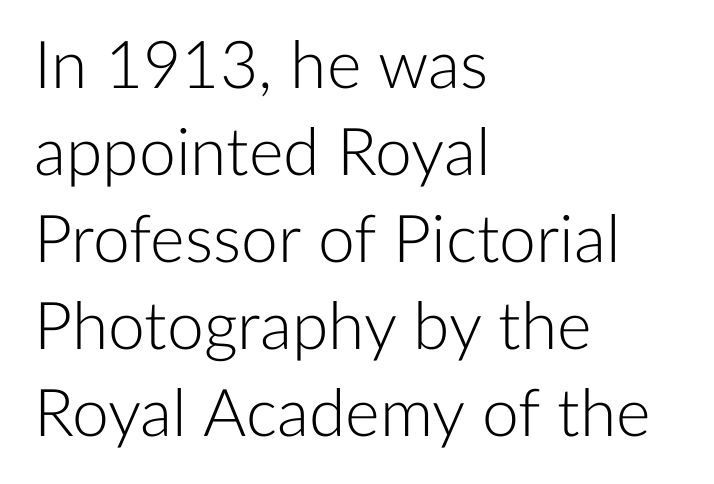
Upright lettering throughout. This rendering employs a face without finishing strokes, i.e., a sans-serif. No word sits above an underline. The setting favours the left margin, as ordinary paragraphs usually do. The passage shown is typed in a proportional face where columns would drift.
